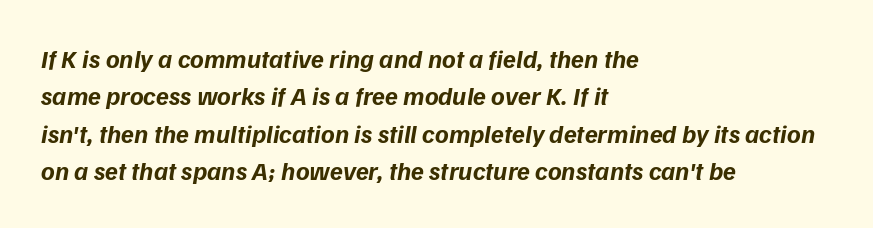
Q: Is the text bold? A: Yes.
Q: Is the text underlined? A: No.
Q: How is the paragraph aligned? A: Left-aligned.
Q: Is the spacing between letters normal or unusually wide? A: Normal.
Q: Is the spacing between lines tight, normal or loose? A: Normal.
